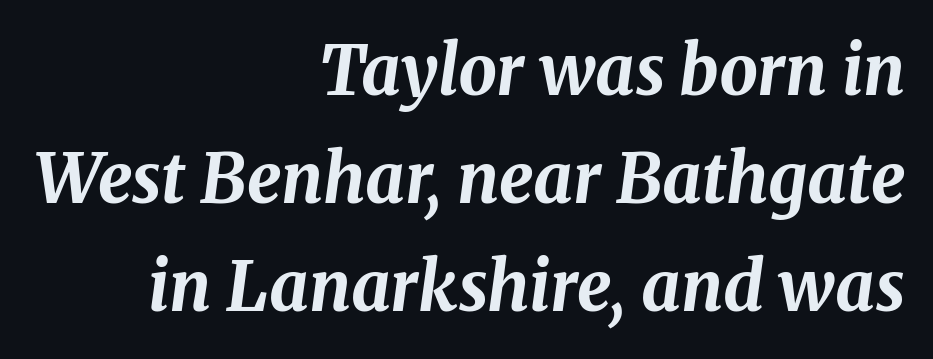
Q: Is the text bold? A: Yes.
Q: Is the text italic (slanted)? A: Yes, it leans right by about 8 degrees.
Q: Is the text underlined? A: No.
Q: How is the paragraph aligned? A: Right-aligned.
Q: Is the spacing between letters normal or unusually wide? A: Normal.
Q: Is the spacing between lines tight, normal or loose? A: Normal.
Q: Width (condensed, normal, or wide)? A: Normal.
Q: Stroke contrast? A: Medium.
Q: x-height? A: Medium.
Q: Monospaced? A: No.
